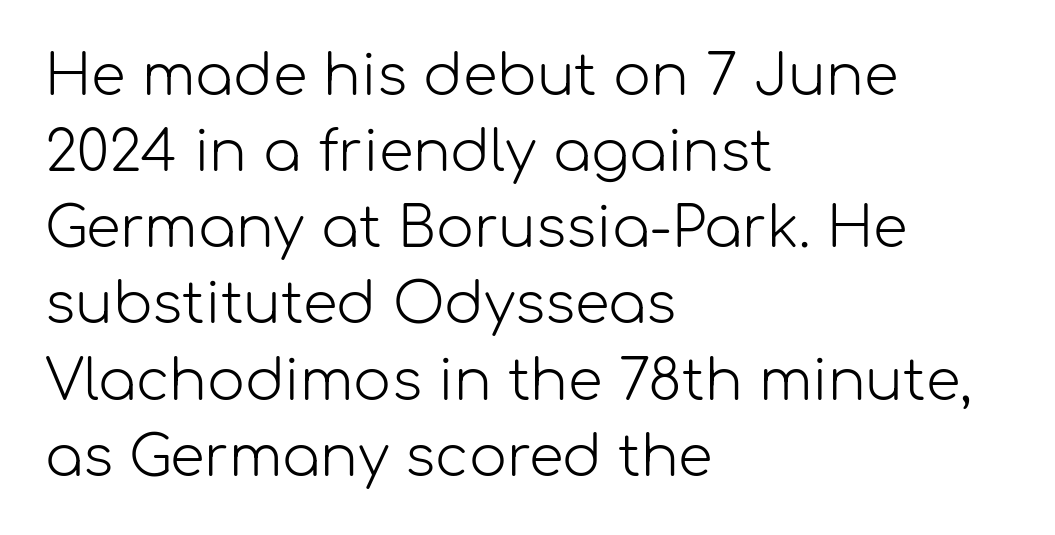
Q: Is the text bold? A: No.
Q: Is the text italic (slanted)? A: No, it is upright.
Q: Is the typeface a serif or a sans-serif typeface? A: Sans-serif.
Q: Is the text underlined? A: No.
Q: How is the paragraph aligned? A: Left-aligned.
Q: Is the spacing between letters normal or unusually wide? A: Normal.
Q: Is the spacing between lines tight, normal or loose? A: Normal.
Q: Width (condensed, normal, or wide)? A: Normal.
Q: Stroke contrast? A: Low.
Q: x-height? A: Medium.
Q: Monospaced? A: No.
